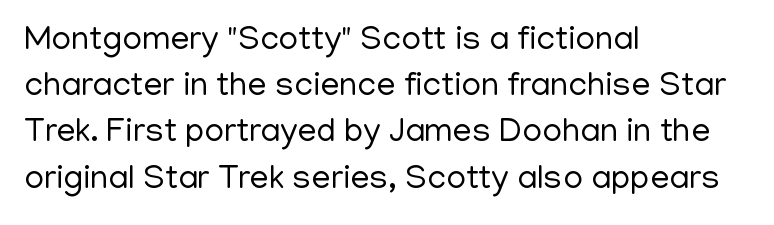
The image shows 34 px regular-weight sans-serif type, upright; set left-aligned, normal line spacing (1.36x), normal letter spacing, not underlined; low stroke contrast and a medium x-height.
